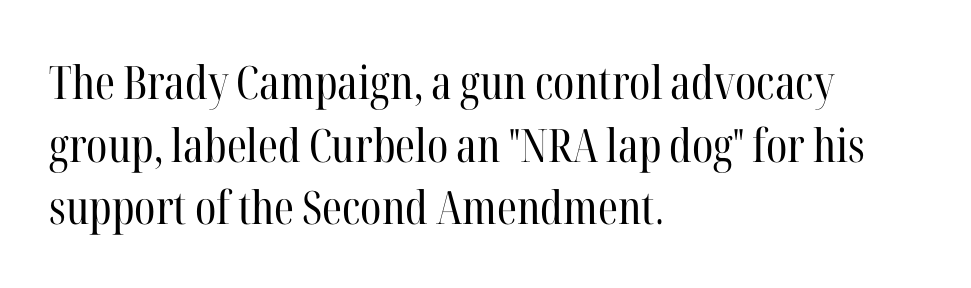
The image shows 46 px regular-weight, condensed serif type, upright; set left-aligned, normal line spacing (1.36x), normal letter spacing, not underlined; high stroke contrast and a medium x-height.
